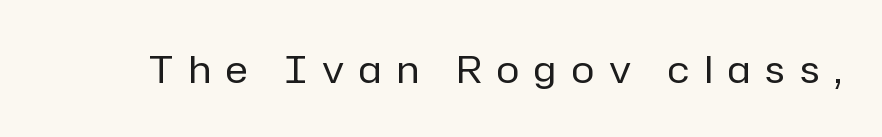
A sans-serif font was chosen for this passage. The area under the type is left untouched. Style check: upright. Looks like regular typesetting: each glyph gets only the width it needs.
